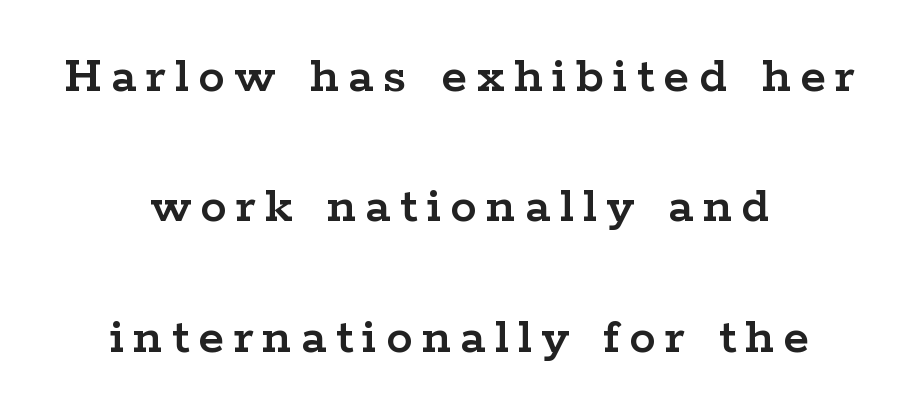
Q: Is the text italic (slanted)? A: No, it is upright.
Q: Is the typeface a serif or a sans-serif typeface? A: Serif.
Q: Is the text underlined? A: No.
Q: How is the paragraph aligned? A: Centered.
Q: Is the spacing between lines tight, normal or loose? A: Loose.
Q: Width (condensed, normal, or wide)? A: Wide.
Q: Stroke contrast? A: Low.
Q: x-height? A: Medium.
Q: Monospaced? A: No.
